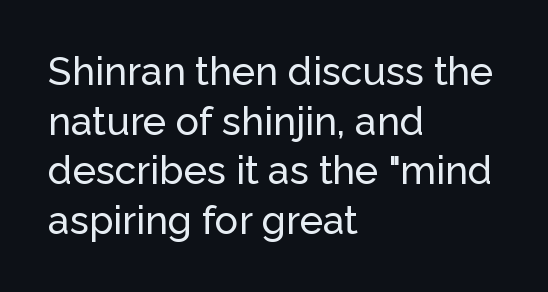
{"serif": "no", "italic": "no", "width": "normal", "stroke_contrast": "low", "x_height": "medium", "monospaced": "no", "underline": "no", "align": "left", "line_spacing": "normal", "line_spacing_ratio": 1.27, "letter_spacing": "normal", "letter_spacing_em": 0.0, "glyph_px": 39}
